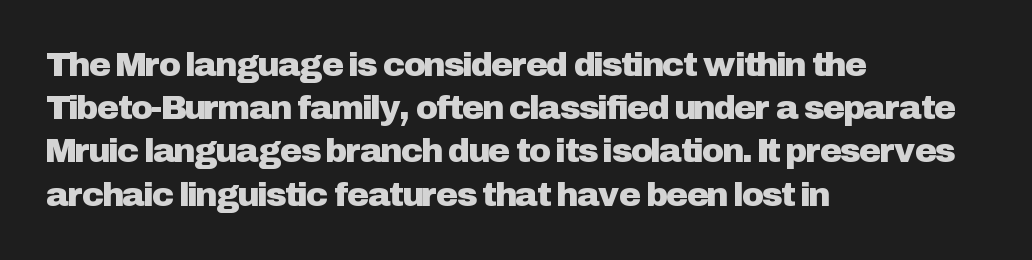
Q: Is the text italic (slanted)? A: No, it is upright.
Q: Is the typeface a serif or a sans-serif typeface? A: Sans-serif.
Q: Is the text underlined? A: No.
Q: How is the paragraph aligned? A: Left-aligned.
Q: Is the spacing between letters normal or unusually wide? A: Normal.
Q: Is the spacing between lines tight, normal or loose? A: Normal.
Q: Width (condensed, normal, or wide)? A: Normal.
Q: Stroke contrast? A: Low.
Q: x-height? A: Medium.
Q: Monospaced? A: No.
